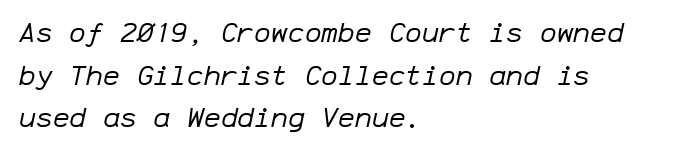
The image shows 28 px regular-weight type, italic (leaning right), monospaced; set left-aligned, normal line spacing (1.52x), normal letter spacing, not underlined; low stroke contrast and a medium x-height.
